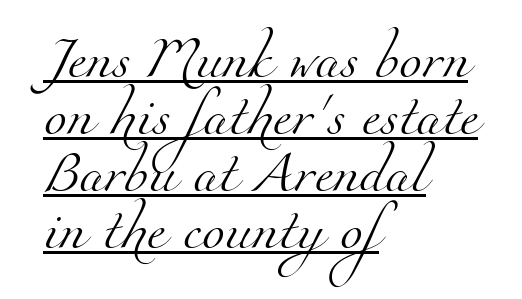
Q: Is the text bold? A: No.
Q: Is the typeface a serif or a sans-serif typeface? A: Serif.
Q: Is the text underlined? A: Yes.
Q: How is the paragraph aligned? A: Left-aligned.
Q: Is the spacing between letters normal or unusually wide? A: Normal.
Q: Is the spacing between lines tight, normal or loose? A: Normal.
Q: Width (condensed, normal, or wide)? A: Normal.
Q: Stroke contrast? A: Medium.
Q: x-height? A: Small.
Q: Monospaced? A: No.
